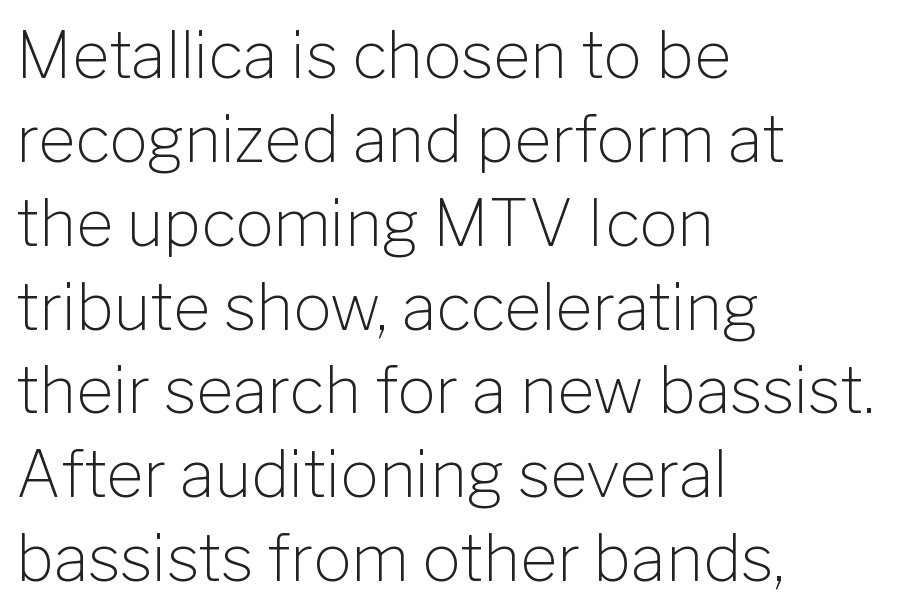
The image shows 64 px light sans-serif type, upright; set left-aligned, normal line spacing (1.31x), normal letter spacing, not underlined; low stroke contrast and a medium x-height.
